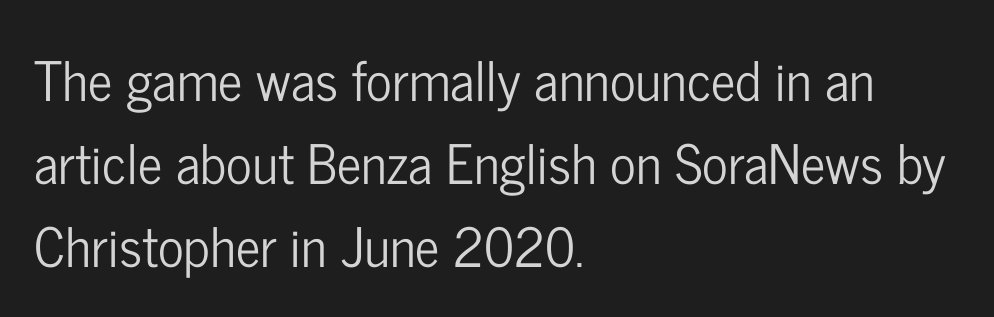
The image shows 54 px condensed sans-serif type, upright; set left-aligned, normal line spacing (1.54x), normal letter spacing, not underlined; low stroke contrast and a medium x-height.
